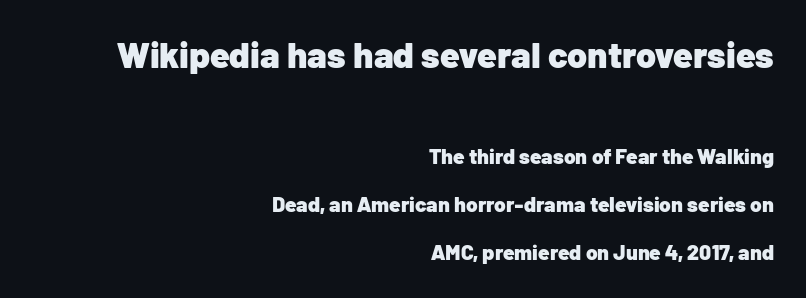
Looks like regular typesetting: each glyph gets only the width it needs. Each letter's strokes conclude bluntly, with no projecting serifs. Quick note: interline space is abundant. Of the two passages, the one on top uses the larger point size. Rendered with straight, roman letterforms.
